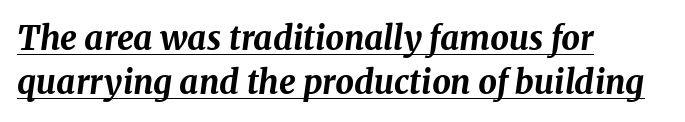
{"italic": "yes", "lean": "right", "slant_degrees": 8, "bold": "yes", "weight": "bold", "width": "normal", "stroke_contrast": "medium", "x_height": "medium", "monospaced": "no", "underline": "yes", "align": "left", "line_spacing": "normal", "line_spacing_ratio": 1.34, "letter_spacing": "normal", "letter_spacing_em": 0.0, "glyph_px": 33}
